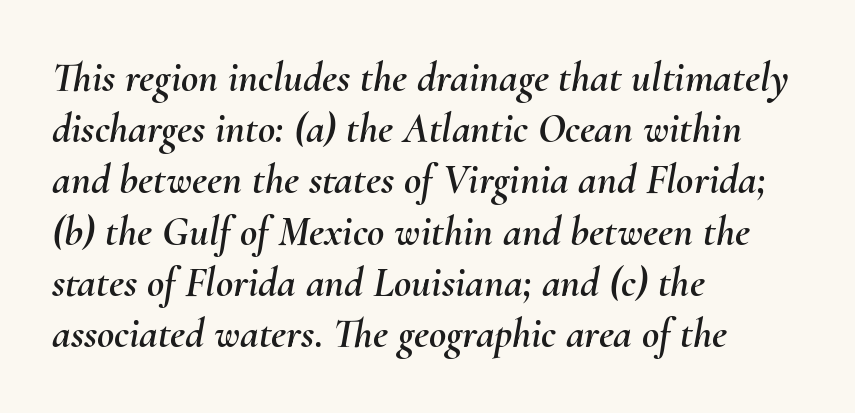
Q: Is the text italic (slanted)? A: Yes, it leans right by about 10 degrees.
Q: Is the text underlined? A: No.
Q: How is the paragraph aligned? A: Left-aligned.
Q: Is the spacing between letters normal or unusually wide? A: Normal.
Q: Width (condensed, normal, or wide)? A: Normal.
Q: Stroke contrast? A: Medium.
Q: x-height? A: Small.
Q: Monospaced? A: No.
